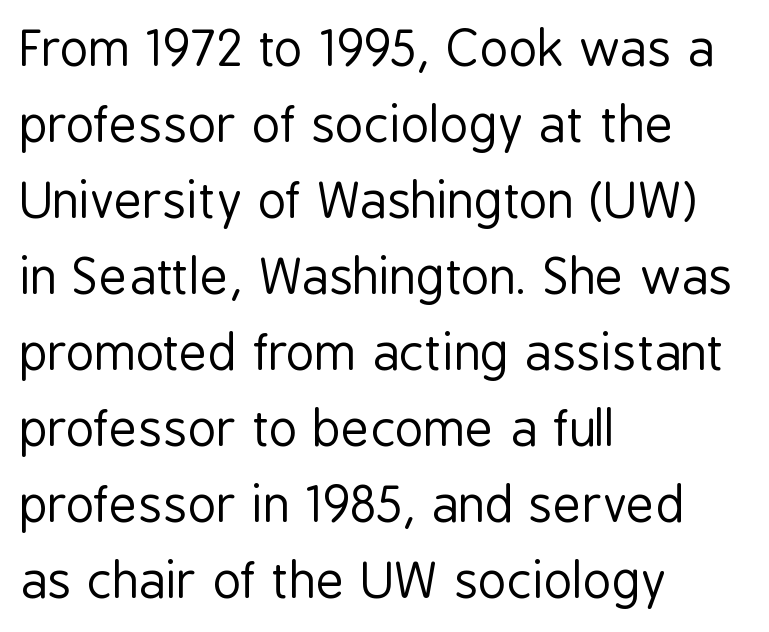
Q: Is the text bold? A: No.
Q: Is the text italic (slanted)? A: No, it is upright.
Q: Is the typeface a serif or a sans-serif typeface? A: Sans-serif.
Q: Is the text underlined? A: No.
Q: How is the paragraph aligned? A: Left-aligned.
Q: Is the spacing between letters normal or unusually wide? A: Normal.
Q: Is the spacing between lines tight, normal or loose? A: Normal.
Q: Width (condensed, normal, or wide)? A: Condensed.
Q: Stroke contrast? A: Low.
Q: x-height? A: Medium.
Q: Monospaced? A: No.
